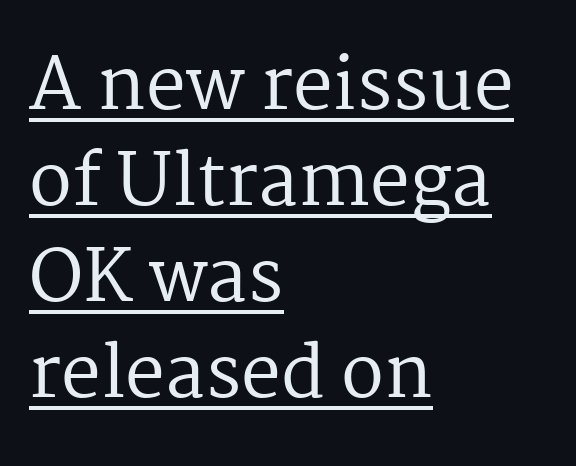
Q: Is the text bold? A: No.
Q: Is the text italic (slanted)? A: No, it is upright.
Q: Is the typeface a serif or a sans-serif typeface? A: Serif.
Q: Is the text underlined? A: Yes.
Q: How is the paragraph aligned? A: Left-aligned.
Q: Is the spacing between letters normal or unusually wide? A: Normal.
Q: Is the spacing between lines tight, normal or loose? A: Normal.
Q: Width (condensed, normal, or wide)? A: Normal.
Q: Stroke contrast? A: Medium.
Q: x-height? A: Medium.
Q: Monospaced? A: No.
